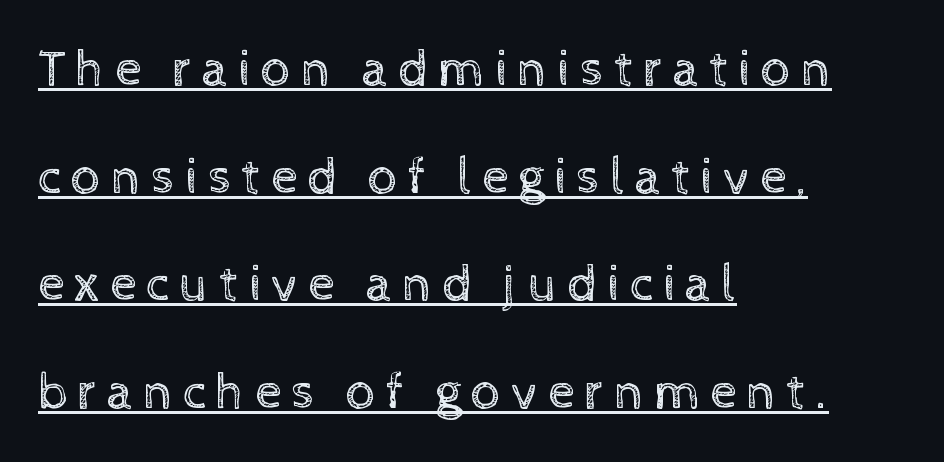
Airy leading. Note the varied advance widths — an 'i' is clearly narrower than an 'm'. It's the straight-up-and-down kind of type. A light-to-regular cut is what we see here. Typeset ragged right — the left edge is the straight one.
